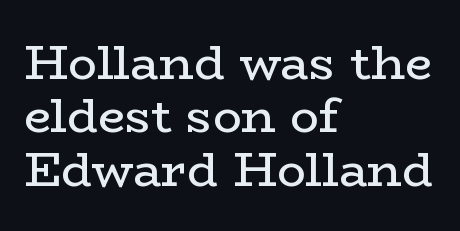
{"serif": "yes", "italic": "no", "bold": "no", "weight": "regular", "width": "wide", "stroke_contrast": "low", "x_height": "medium", "monospaced": "no", "underline": "no", "align": "left", "line_spacing": "tight", "line_spacing_ratio": 1.11, "letter_spacing": "normal", "letter_spacing_em": 0.0, "glyph_px": 48}
